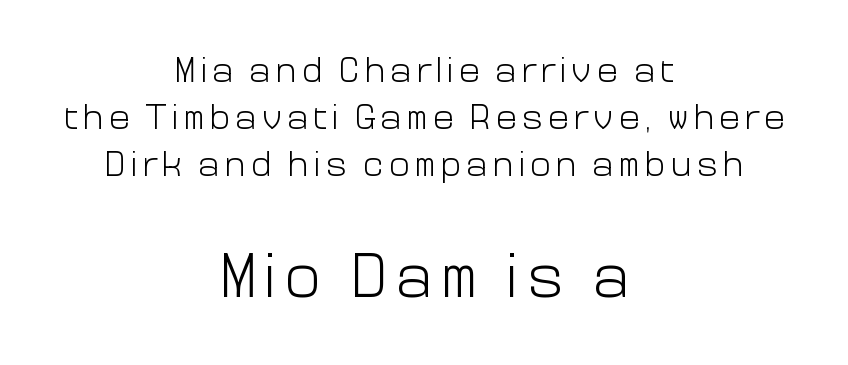
If you measured baseline to baseline, you'd find a middling distance. Has an underline been added? It has not. A typesetter would call this proportional, since set widths differ per character. Ascenders rise straight up at ninety degrees.
